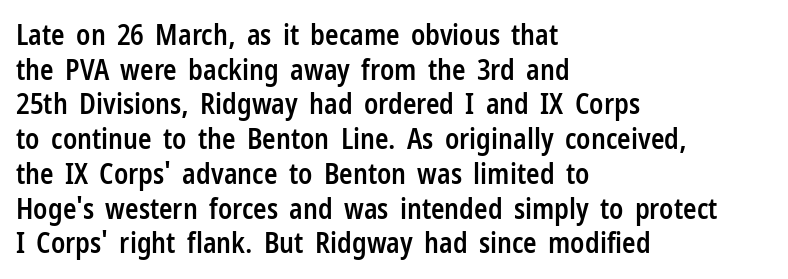
{"serif": "no", "italic": "no", "bold": "semi", "weight": "semibold", "width": "condensed", "stroke_contrast": "low", "x_height": "medium", "monospaced": "no", "underline": "no", "align": "left", "line_spacing_ratio": 1.24, "letter_spacing": "normal", "letter_spacing_em": 0.0, "glyph_px": 28}
